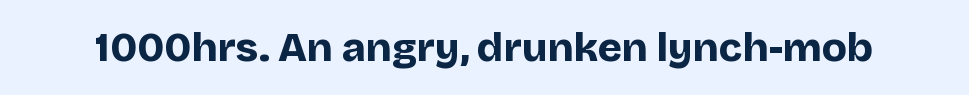
Q: Is the text bold? A: Yes.
Q: Is the text italic (slanted)? A: No, it is upright.
Q: Is the typeface a serif or a sans-serif typeface? A: Sans-serif.
Q: Is the text underlined? A: No.
Q: Is the spacing between letters normal or unusually wide? A: Normal.
Q: Width (condensed, normal, or wide)? A: Normal.
Q: Stroke contrast? A: Low.
Q: x-height? A: Large.
Q: Monospaced? A: No.
